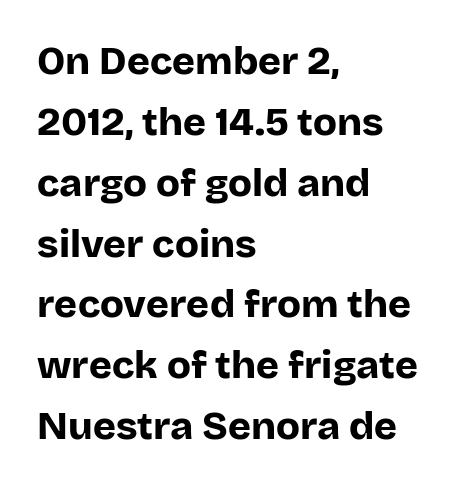
The letters stand upright; this is a roman face. A student would call this left alignment; a typographer would say flush left, rag right. The face used here is proportionally spaced, like ordinary book or web type. Grotesque or geometric, the face here clearly has no serifs. The strip under each line holds only bare page. The font is running at its bold setting.
